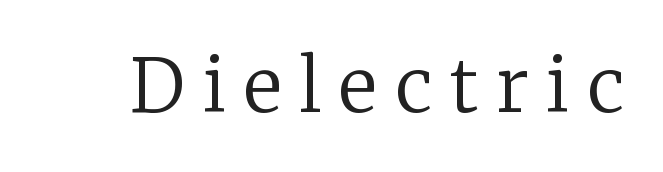
Between one letter and the next there's a generous, obvious gap. No heavy texture on the line: the type isn't bold. This sample has the flowing, uneven cadence of proportional lettering. Plain, unruled lines of type. Small tapered or slab feet sit at the stroke ends, so this counts as serif. You can tell it's not italic because the verticals are truly vertical.
